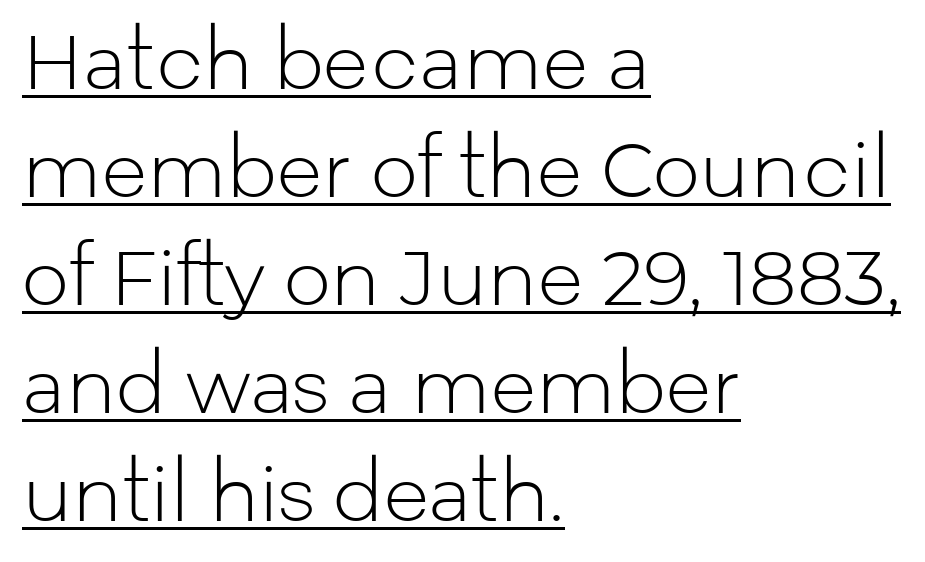
The image shows 75 px light sans-serif type, upright; set left-aligned, normal line spacing (1.44x), normal letter spacing, underlined; low stroke contrast and a medium x-height.
